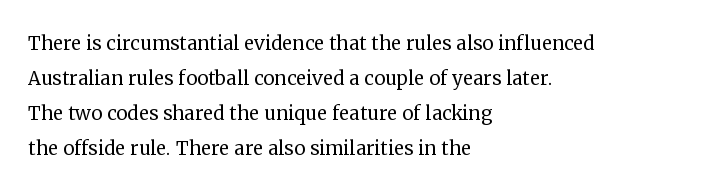
Q: Is the text bold? A: No.
Q: Is the text italic (slanted)? A: No, it is upright.
Q: Is the text underlined? A: No.
Q: How is the paragraph aligned? A: Left-aligned.
Q: Is the spacing between letters normal or unusually wide? A: Normal.
Q: Is the spacing between lines tight, normal or loose? A: Normal.
